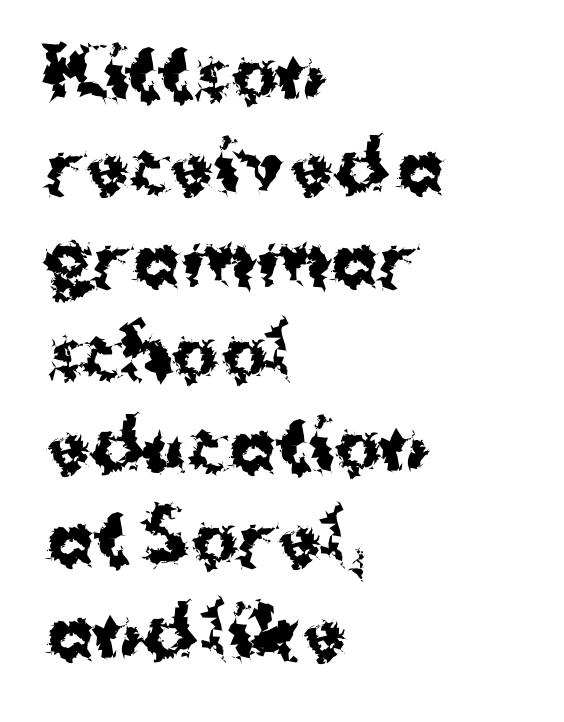
{"serif": "no", "italic": "no", "bold": "yes", "weight": "bold", "width": "normal", "stroke_contrast": "medium", "x_height": "medium", "monospaced": "no", "underline": "no", "align": "left", "line_spacing": "normal", "line_spacing_ratio": 1.33, "letter_spacing": "normal", "letter_spacing_em": 0.0, "glyph_px": 70}
